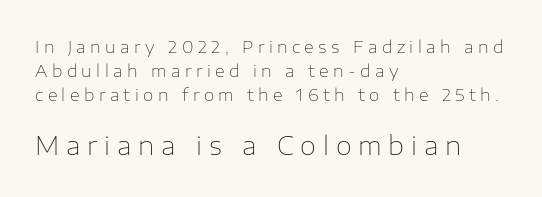
The image shows 26 px text type, upright; set left-aligned, normal line spacing (1.42x), unusually wide letter spacing (+0.26 em), not underlined; the second (bottom) block is 1.53x larger.
